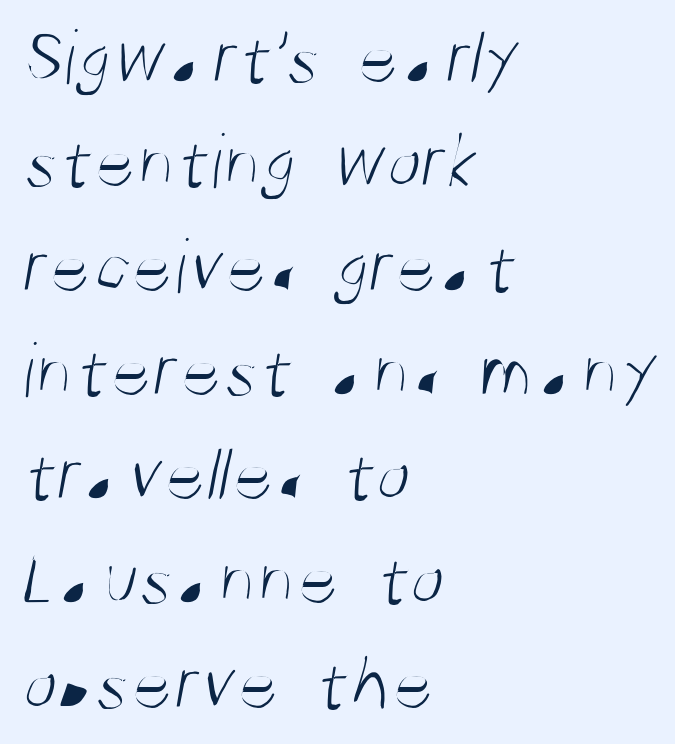
Spacing between characters is what you'd get straight out of the box. Leftover space on each line is placed entirely after the last word. The letters advance in unequal steps, a hallmark of proportional type. The glyphs in this specimen are sans serif. Glance below the letters and you will spot only blank space.
